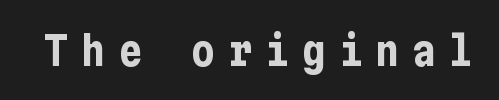
{"serif": "no", "italic": "no", "bold": "yes", "weight": "bold", "width": "condensed", "stroke_contrast": "low", "x_height": "medium", "underline": "no", "letter_spacing": "wide", "letter_spacing_em": 0.32, "glyph_px": 40}
